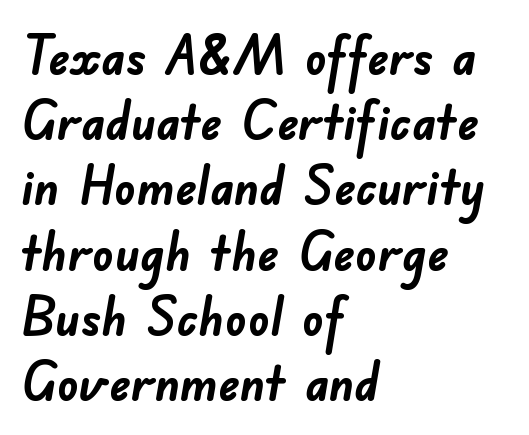
The image shows 53 px semibold sans-serif type; set left-aligned, line spacing 1.23x, normal letter spacing, not underlined; low stroke contrast and a small x-height.
